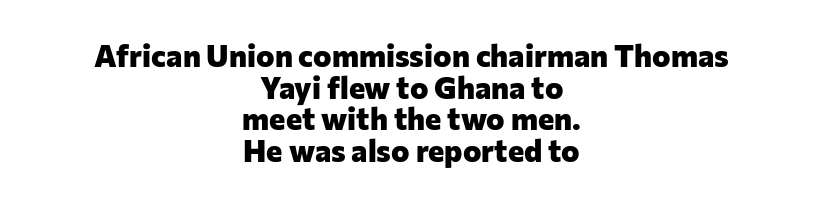
{"serif": "no", "italic": "no", "bold": "yes", "weight": "heavy", "width": "normal", "stroke_contrast": "low", "x_height": "medium", "monospaced": "no", "underline": "no", "align": "center", "line_spacing": "tight", "line_spacing_ratio": 1.02, "letter_spacing": "normal", "letter_spacing_em": 0.0, "glyph_px": 31}
